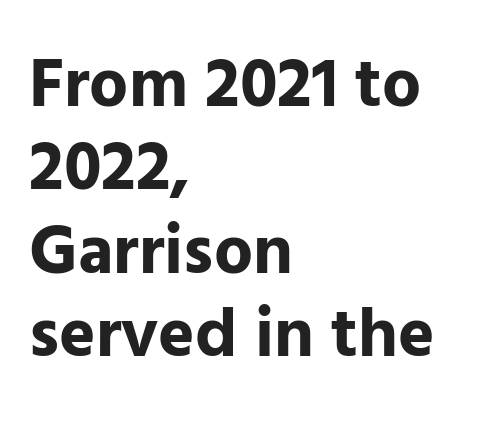
{"serif": "no", "italic": "no", "bold": "yes", "weight": "bold", "width": "normal", "stroke_contrast": "low", "x_height": "medium", "monospaced": "no", "underline": "no", "align": "left", "line_spacing_ratio": 1.21, "letter_spacing": "normal", "letter_spacing_em": 0.0, "glyph_px": 69}
